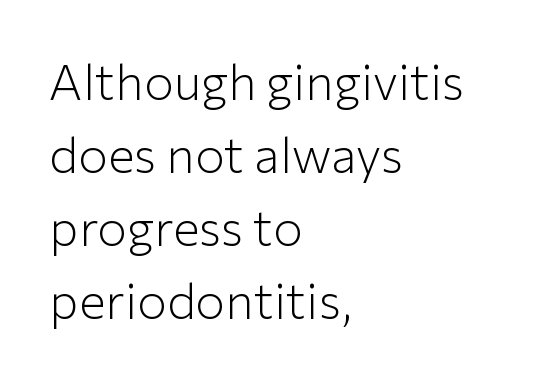
{"serif": "no", "italic": "no", "bold": "no", "weight": "light", "width": "normal", "stroke_contrast": "low", "x_height": "medium", "monospaced": "no", "underline": "no", "align": "left", "line_spacing": "normal", "line_spacing_ratio": 1.46, "letter_spacing": "normal", "letter_spacing_em": 0.0, "glyph_px": 50}
